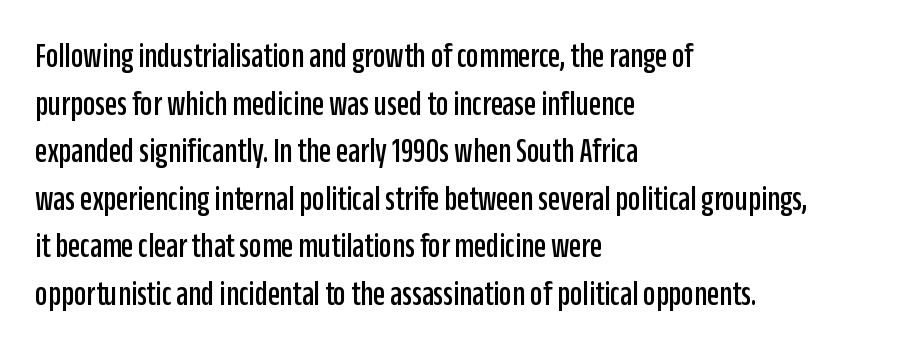
Q: Is the text italic (slanted)? A: No, it is upright.
Q: Is the typeface a serif or a sans-serif typeface? A: Sans-serif.
Q: Is the text underlined? A: No.
Q: How is the paragraph aligned? A: Left-aligned.
Q: Is the spacing between letters normal or unusually wide? A: Normal.
Q: Is the spacing between lines tight, normal or loose? A: Normal.
Q: Width (condensed, normal, or wide)? A: Condensed.
Q: Stroke contrast? A: Low.
Q: x-height? A: Large.
Q: Monospaced? A: No.
